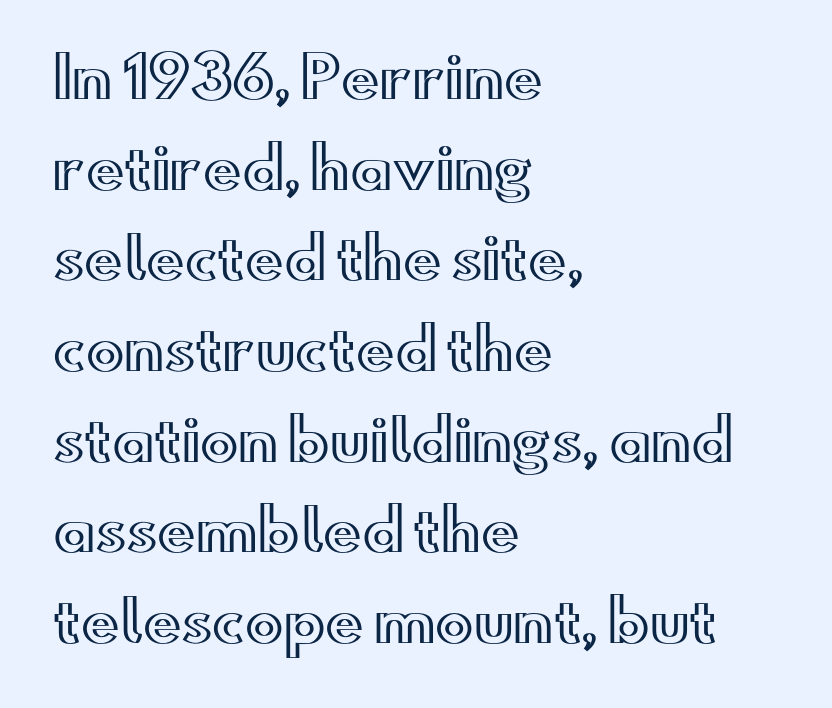
{"italic": "no", "width": "wide", "x_height": "small", "monospaced": "no", "underline": "no", "align": "left", "line_spacing": "normal", "line_spacing_ratio": 1.59, "letter_spacing": "normal", "letter_spacing_em": 0.0, "glyph_px": 57}
